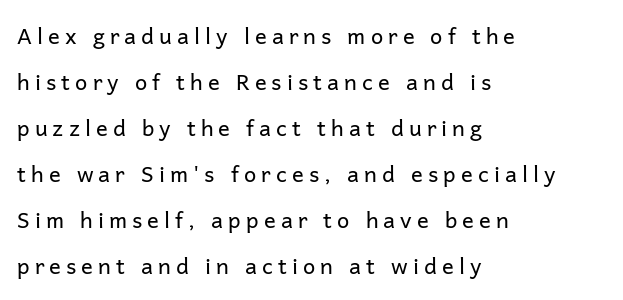
The image shows 22 px text type, upright; set left-aligned, loose line spacing (2.09x), unusually wide letter spacing (+0.23 em), not underlined.
